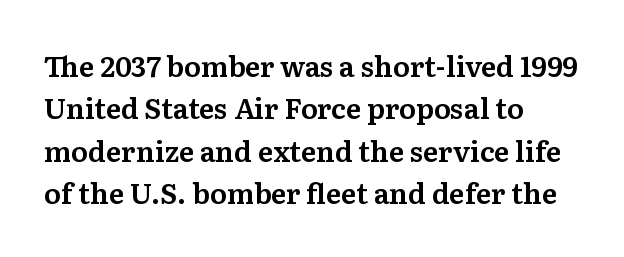
The image shows 28 px serif type, upright; set left-aligned, normal line spacing (1.51x), normal letter spacing, not underlined; medium stroke contrast and a medium x-height.
